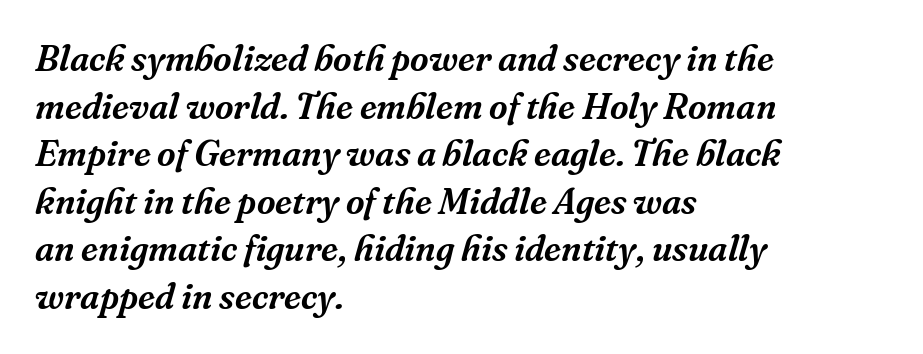
{"serif": "yes", "italic": "yes", "lean": "right", "slant_degrees": 16, "width": "normal", "stroke_contrast": "medium", "x_height": "medium", "monospaced": "no", "underline": "no", "align": "left", "line_spacing": "normal", "line_spacing_ratio": 1.32, "letter_spacing": "normal", "letter_spacing_em": 0.0, "glyph_px": 36}
